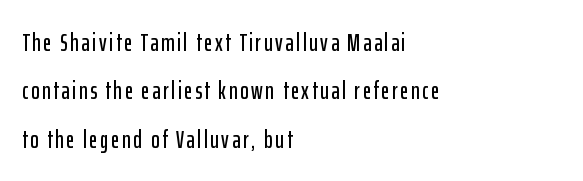
The image shows 25 px text type, upright; set left-aligned, loose line spacing (1.94x), not underlined.
